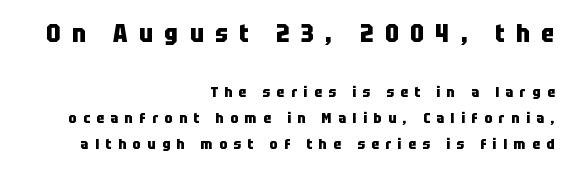
Characters follow at a spacing far wider than the type designer built in. Type size steps down from the first block to the second. Compared with an ordinary text face, these strokes are far heavier — a full bold. The rendering anchors every line to the right-hand side. Descenders hang freely into open space.
